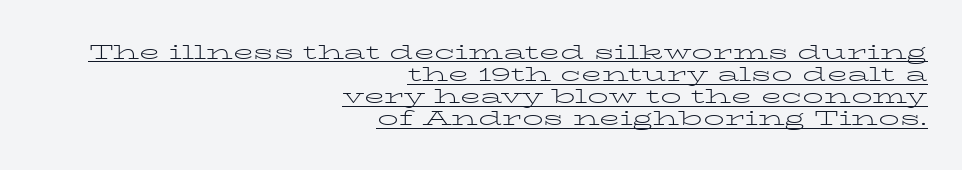
{"italic": "no", "bold": "no", "underline": "yes", "align": "right", "line_spacing": "tight", "line_spacing_ratio": 1.05, "letter_spacing": "normal", "letter_spacing_em": 0.0, "glyph_px": 21}
